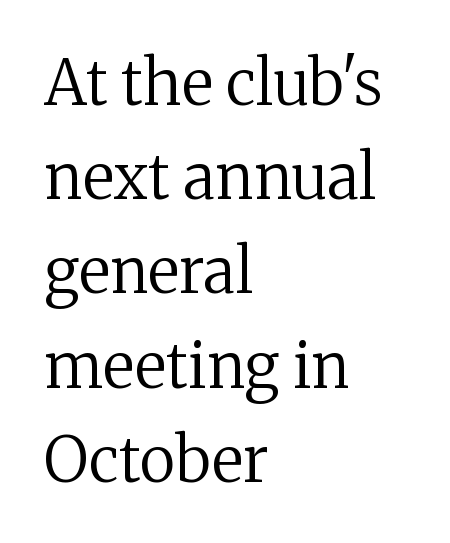
Q: Is the text bold? A: No.
Q: Is the text italic (slanted)? A: No, it is upright.
Q: Is the typeface a serif or a sans-serif typeface? A: Serif.
Q: Is the text underlined? A: No.
Q: How is the paragraph aligned? A: Left-aligned.
Q: Is the spacing between letters normal or unusually wide? A: Normal.
Q: Is the spacing between lines tight, normal or loose? A: Normal.
Q: Width (condensed, normal, or wide)? A: Normal.
Q: Stroke contrast? A: Medium.
Q: x-height? A: Medium.
Q: Monospaced? A: No.
